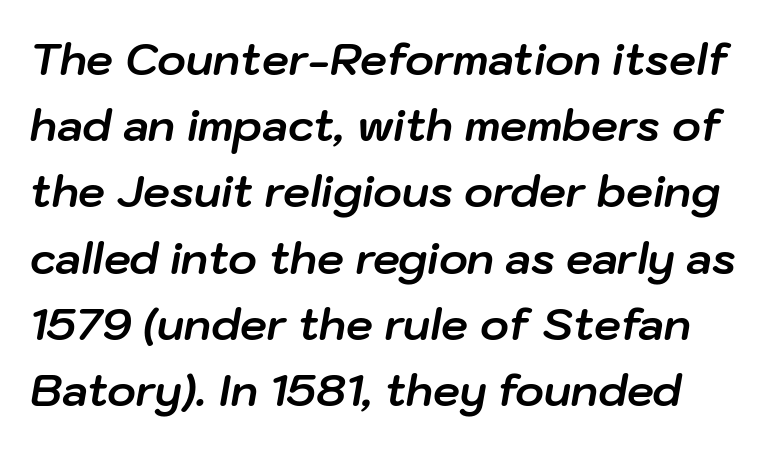
{"italic": "yes", "lean": "right", "slant_degrees": 10, "bold": "yes", "weight": "bold", "width": "normal", "stroke_contrast": "low", "x_height": "medium", "monospaced": "no", "underline": "no", "line_spacing": "normal", "line_spacing_ratio": 1.54, "letter_spacing": "normal", "letter_spacing_em": 0.0, "glyph_px": 43}
